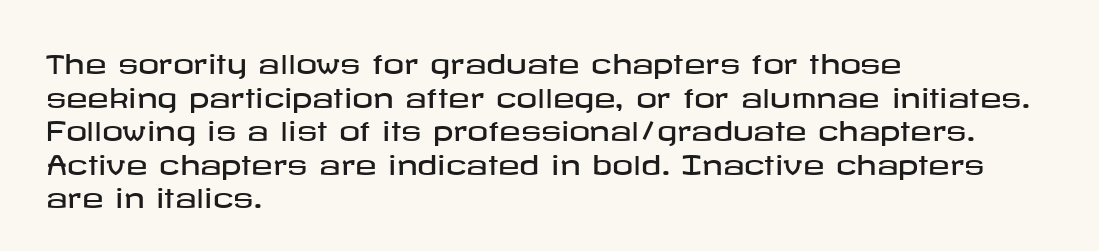
{"italic": "no", "underline": "no", "align": "left", "line_spacing": "normal", "line_spacing_ratio": 1.29, "letter_spacing": "normal", "letter_spacing_em": 0.0, "glyph_px": 26}
